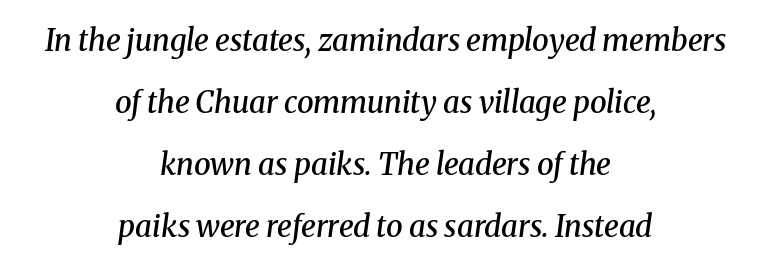
{"serif": "yes", "italic": "yes", "lean": "right", "slant_degrees": 8, "bold": "semi", "weight": "semibold", "width": "normal", "stroke_contrast": "medium", "x_height": "medium", "monospaced": "no", "underline": "no", "align": "center", "line_spacing": "loose", "line_spacing_ratio": 2.07, "letter_spacing": "normal", "letter_spacing_em": 0.0, "glyph_px": 30}
